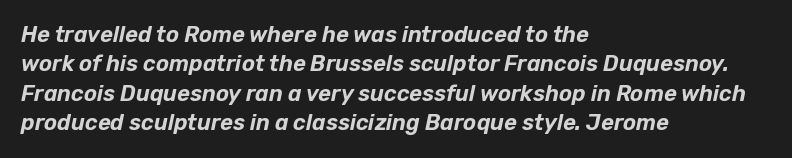
Q: Is the text italic (slanted)? A: Yes, it leans right by about 12 degrees.
Q: Is the text underlined? A: No.
Q: How is the paragraph aligned? A: Left-aligned.
Q: Is the spacing between letters normal or unusually wide? A: Normal.
Q: Is the spacing between lines tight, normal or loose? A: Normal.
